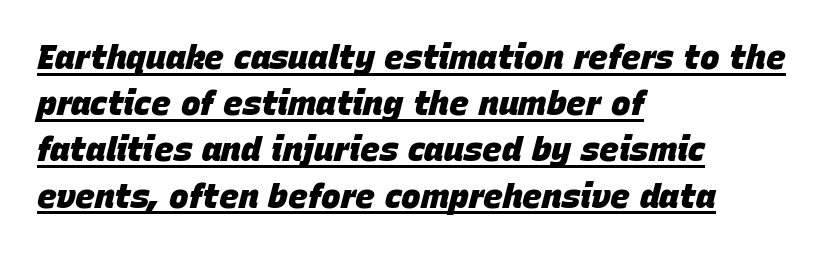
Q: Is the text bold? A: Yes.
Q: Is the text italic (slanted)? A: Yes, it leans right by about 15 degrees.
Q: Is the text underlined? A: Yes.
Q: How is the paragraph aligned? A: Left-aligned.
Q: Is the spacing between letters normal or unusually wide? A: Normal.
Q: Is the spacing between lines tight, normal or loose? A: Normal.
Q: Width (condensed, normal, or wide)? A: Normal.
Q: Stroke contrast? A: Low.
Q: x-height? A: Large.
Q: Monospaced? A: No.
